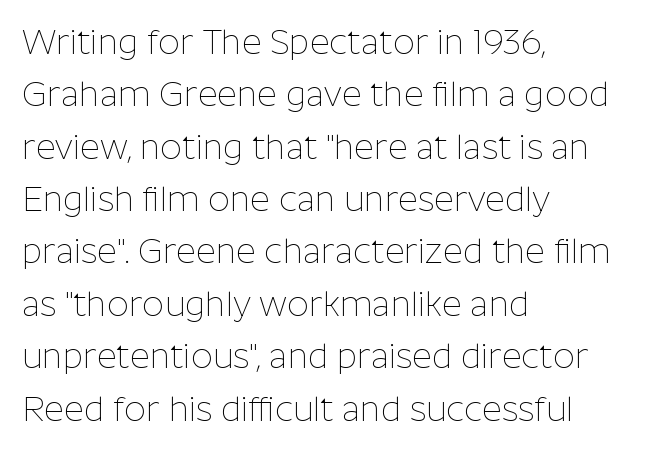
Q: Is the text bold? A: No.
Q: Is the text italic (slanted)? A: No, it is upright.
Q: Is the typeface a serif or a sans-serif typeface? A: Sans-serif.
Q: Is the text underlined? A: No.
Q: How is the paragraph aligned? A: Left-aligned.
Q: Is the spacing between letters normal or unusually wide? A: Normal.
Q: Is the spacing between lines tight, normal or loose? A: Normal.
Q: Width (condensed, normal, or wide)? A: Normal.
Q: Stroke contrast? A: Low.
Q: x-height? A: Medium.
Q: Monospaced? A: No.
